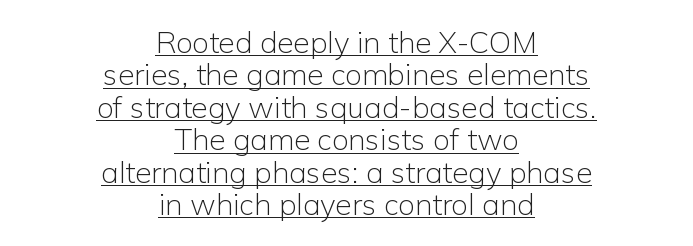
Q: Is the text bold? A: No.
Q: Is the text italic (slanted)? A: No, it is upright.
Q: Is the typeface a serif or a sans-serif typeface? A: Sans-serif.
Q: Is the text underlined? A: Yes.
Q: How is the paragraph aligned? A: Centered.
Q: Is the spacing between letters normal or unusually wide? A: Normal.
Q: Is the spacing between lines tight, normal or loose? A: Tight.
Q: Width (condensed, normal, or wide)? A: Normal.
Q: Stroke contrast? A: Low.
Q: x-height? A: Medium.
Q: Monospaced? A: No.
